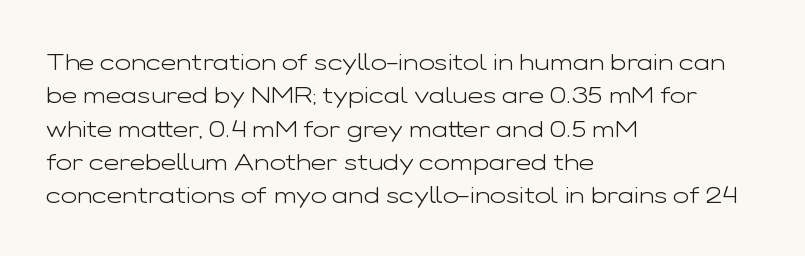
{"italic": "no", "bold": "no", "underline": "no", "align": "left", "line_spacing": "normal", "line_spacing_ratio": 1.39, "letter_spacing": "normal", "letter_spacing_em": 0.0, "glyph_px": 24}
